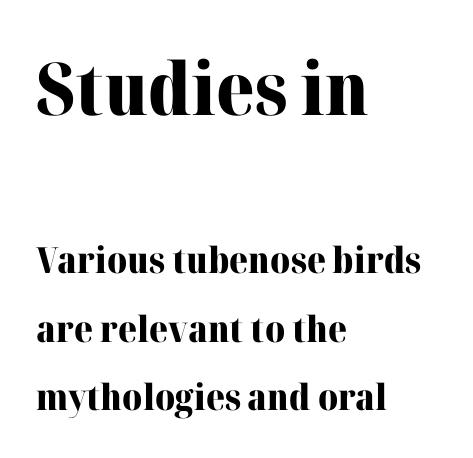
The image shows 73 px heavy serif type, upright; set left-aligned, loose line spacing (1.91x), normal letter spacing, not underlined; the first (top) block is 2.03x larger; high stroke contrast and a medium x-height.
